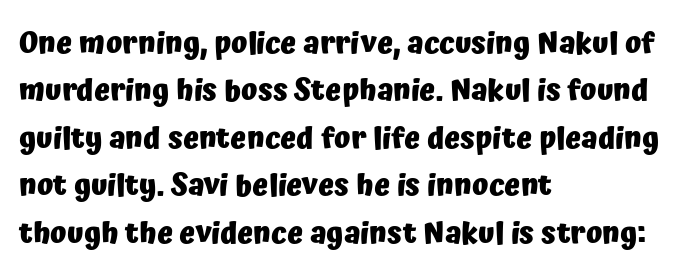
{"serif": "no", "italic": "no", "bold": "yes", "weight": "heavy", "width": "normal", "stroke_contrast": "low", "x_height": "medium", "monospaced": "no", "underline": "no", "align": "left", "line_spacing": "normal", "line_spacing_ratio": 1.58, "letter_spacing": "normal", "letter_spacing_em": 0.0, "glyph_px": 30}
